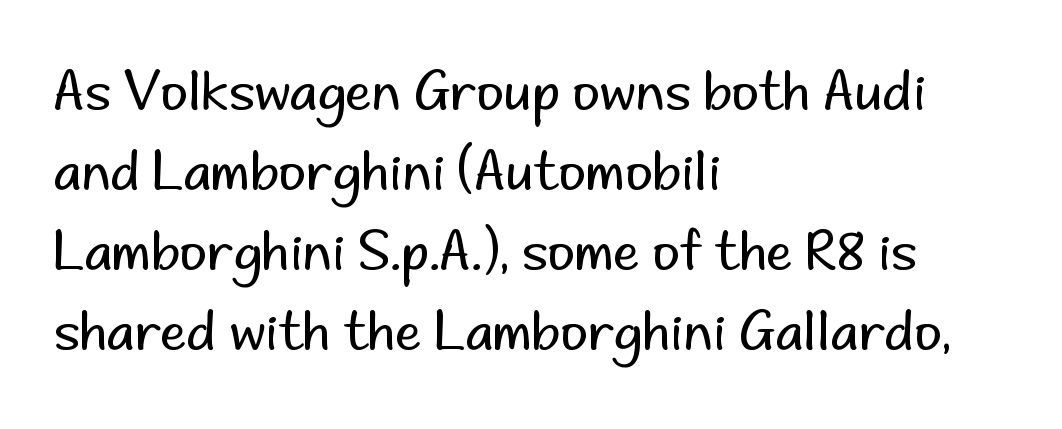
Q: Is the text bold? A: No.
Q: Is the text italic (slanted)? A: No, it is upright.
Q: Is the typeface a serif or a sans-serif typeface? A: Sans-serif.
Q: Is the text underlined? A: No.
Q: How is the paragraph aligned? A: Left-aligned.
Q: Is the spacing between letters normal or unusually wide? A: Normal.
Q: Is the spacing between lines tight, normal or loose? A: Normal.
Q: Width (condensed, normal, or wide)? A: Normal.
Q: Stroke contrast? A: Low.
Q: x-height? A: Small.
Q: Monospaced? A: No.
